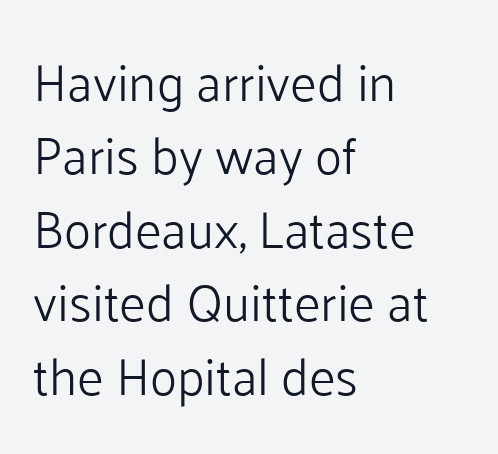
{"serif": "no", "italic": "no", "bold": "no", "weight": "light", "width": "normal", "stroke_contrast": "low", "x_height": "medium", "monospaced": "no", "underline": "no", "align": "left", "line_spacing": "normal", "line_spacing_ratio": 1.44, "letter_spacing": "normal", "letter_spacing_em": 0.0, "glyph_px": 51}
